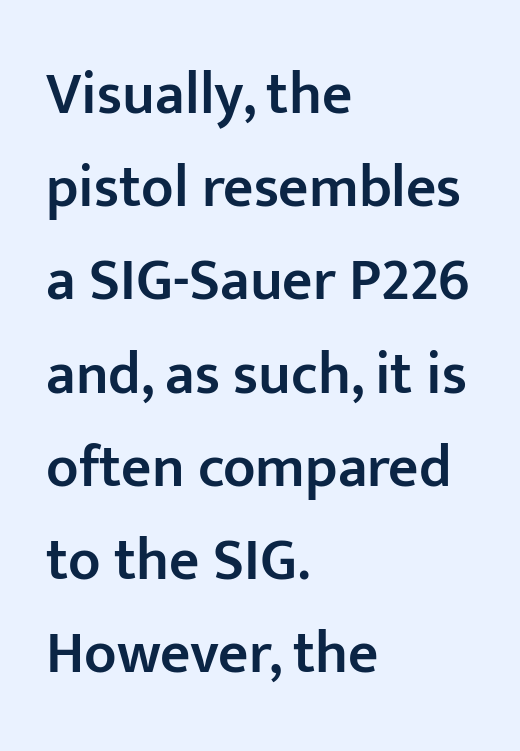
Q: Is the text bold? A: Semi-bold.
Q: Is the text italic (slanted)? A: No, it is upright.
Q: Is the typeface a serif or a sans-serif typeface? A: Sans-serif.
Q: Is the text underlined? A: No.
Q: How is the paragraph aligned? A: Left-aligned.
Q: Is the spacing between letters normal or unusually wide? A: Normal.
Q: Is the spacing between lines tight, normal or loose? A: Normal.
Q: Width (condensed, normal, or wide)? A: Normal.
Q: Stroke contrast? A: Low.
Q: x-height? A: Medium.
Q: Monospaced? A: No.
